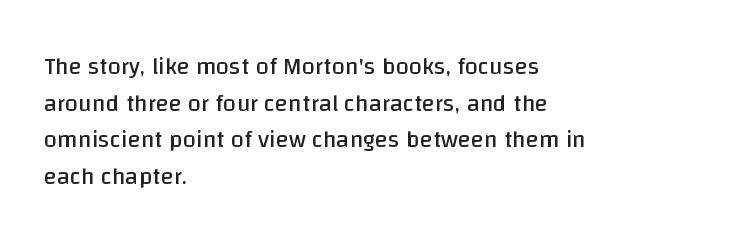
Q: Is the text bold? A: No.
Q: Is the text italic (slanted)? A: No, it is upright.
Q: Is the text underlined? A: No.
Q: How is the paragraph aligned? A: Left-aligned.
Q: Is the spacing between letters normal or unusually wide? A: Normal.
Q: Is the spacing between lines tight, normal or loose? A: Normal.
